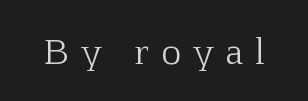
How are the letters spaced? Widely, with obvious added tracking. Summary of weight: not heavy and not bold. Little horizontal feet cap the strokes, marking this as serif type. A typesetter would call this proportional, since set widths differ per character. Upright lettering throughout.
